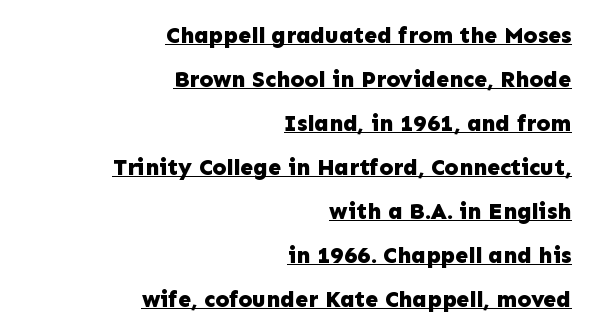
The typesetter chose a ragged-left arrangement here. Chunky letters — that's bold for sure. The glyphs are accompanied by a horizontal stroke just below them. Upright lettering throughout.
